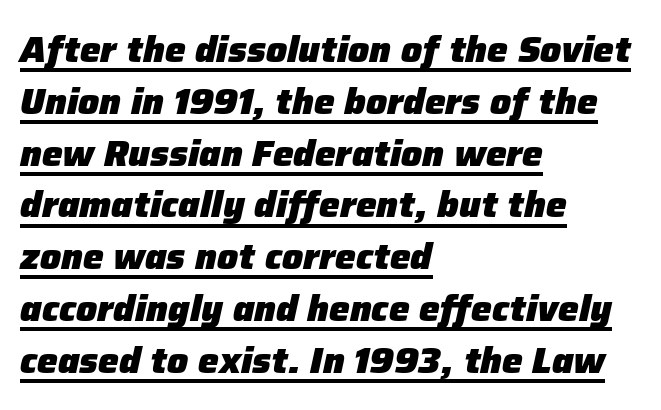
Q: Is the text bold? A: Yes.
Q: Is the text italic (slanted)? A: Yes, it leans right by about 12 degrees.
Q: Is the text underlined? A: Yes.
Q: How is the paragraph aligned? A: Left-aligned.
Q: Is the spacing between letters normal or unusually wide? A: Normal.
Q: Is the spacing between lines tight, normal or loose? A: Normal.
Q: Width (condensed, normal, or wide)? A: Normal.
Q: Stroke contrast? A: Low.
Q: x-height? A: Medium.
Q: Monospaced? A: No.
